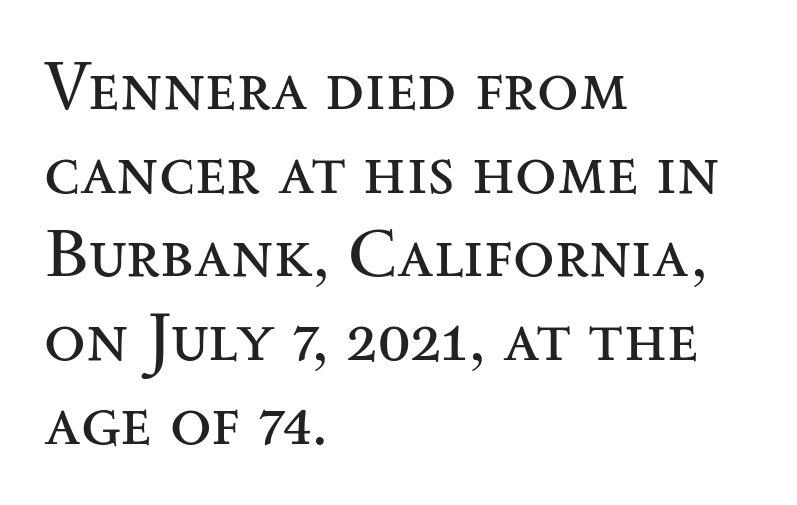
The image shows 68 px regular-weight, wide serif type, upright; set left-aligned, line spacing 1.23x, normal letter spacing, not underlined; medium stroke contrast and a small x-height.
